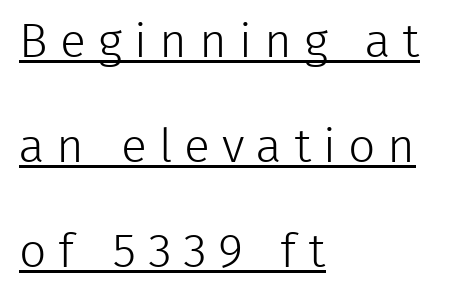
{"serif": "no", "italic": "no", "bold": "no", "weight": "light", "width": "normal", "stroke_contrast": "low", "x_height": "medium", "monospaced": "no", "underline": "yes", "align": "left", "line_spacing": "loose", "line_spacing_ratio": 2.19, "letter_spacing": "wide", "letter_spacing_em": 0.25, "glyph_px": 48}
